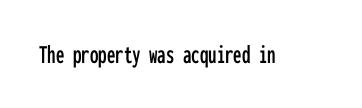
The image shows 27 px text type, upright; set normal letter spacing, not underlined.
